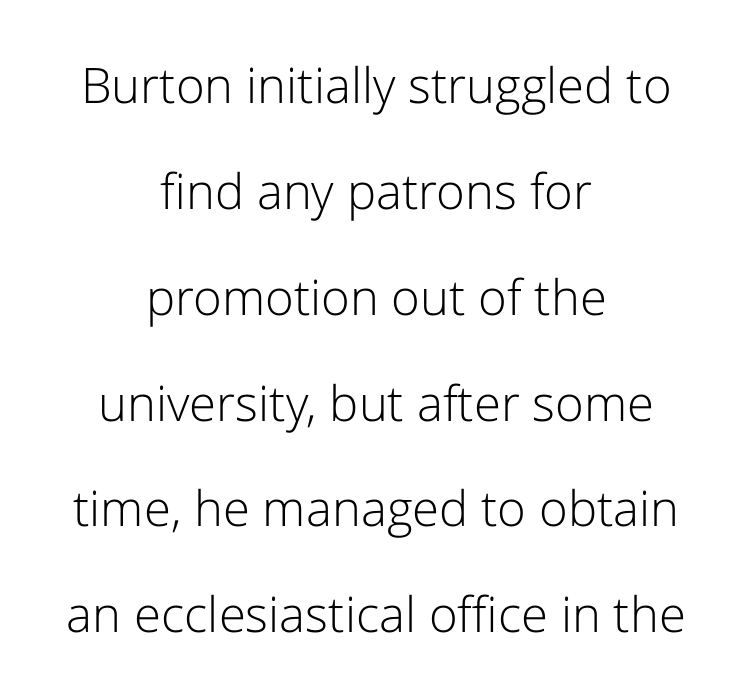
The image shows 49 px light sans-serif type, upright; set centered, loose line spacing (2.16x), normal letter spacing, not underlined; low stroke contrast and a medium x-height.
